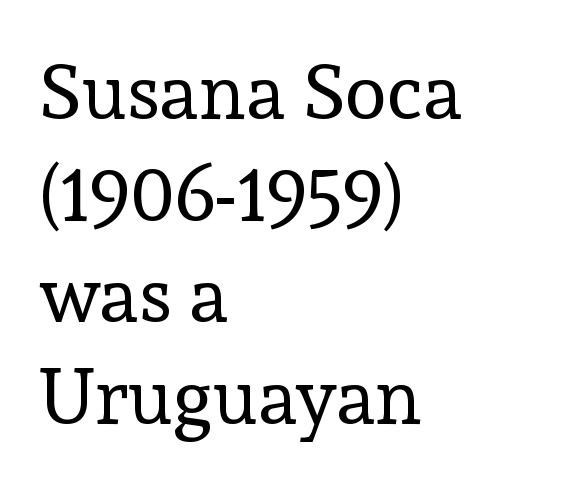
{"serif": "yes", "italic": "no", "bold": "no", "weight": "regular", "width": "normal", "x_height": "medium", "monospaced": "no", "underline": "no", "align": "left", "line_spacing": "normal", "line_spacing_ratio": 1.32, "letter_spacing": "normal", "letter_spacing_em": 0.0, "glyph_px": 77}
